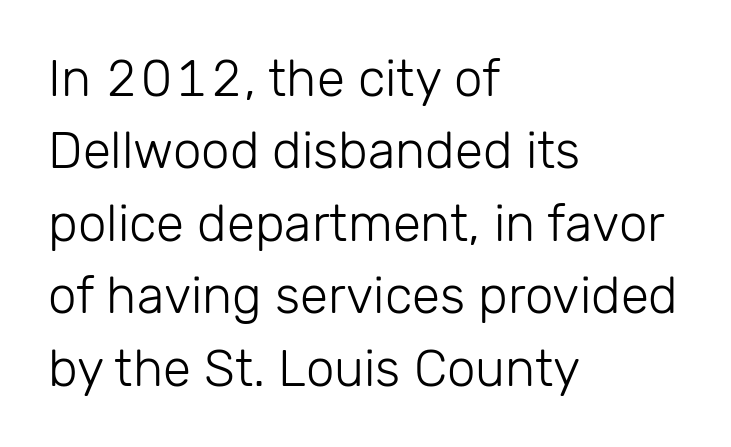
The image shows 51 px light sans-serif type, upright; set left-aligned, normal line spacing (1.42x), normal letter spacing, not underlined; low stroke contrast and a medium x-height.
